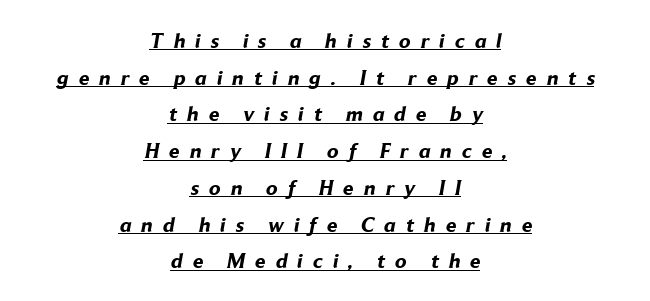
The image shows 21 px bold type; set centered, line spacing 1.75x, unusually wide letter spacing (+0.48 em), underlined.
